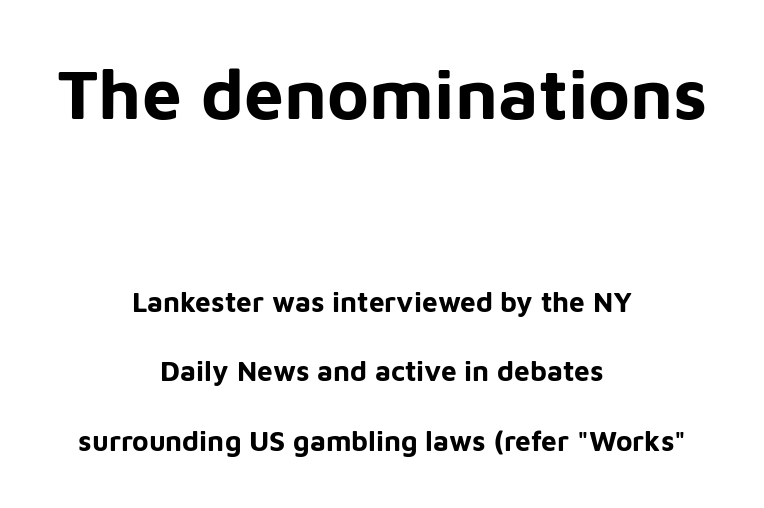
Q: Is the text bold? A: Yes.
Q: Is the text italic (slanted)? A: No, it is upright.
Q: Is the typeface a serif or a sans-serif typeface? A: Sans-serif.
Q: Is the text underlined? A: No.
Q: How is the paragraph aligned? A: Centered.
Q: Is the spacing between letters normal or unusually wide? A: Normal.
Q: Is the spacing between lines tight, normal or loose? A: Loose.
Q: Which block of text is set in a larger size, the first (top) or the second (bottom)? A: The first (top) one.
Q: Width (condensed, normal, or wide)? A: Normal.
Q: Stroke contrast? A: Low.
Q: x-height? A: Medium.
Q: Monospaced? A: No.
